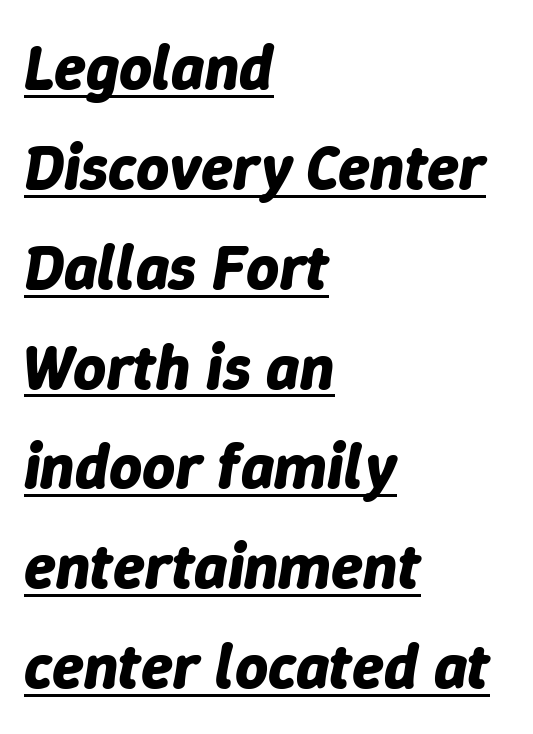
The image shows 64 px bold type, italic (leaning right); set left-aligned, normal line spacing (1.56x), normal letter spacing, underlined; low stroke contrast and a medium x-height.
